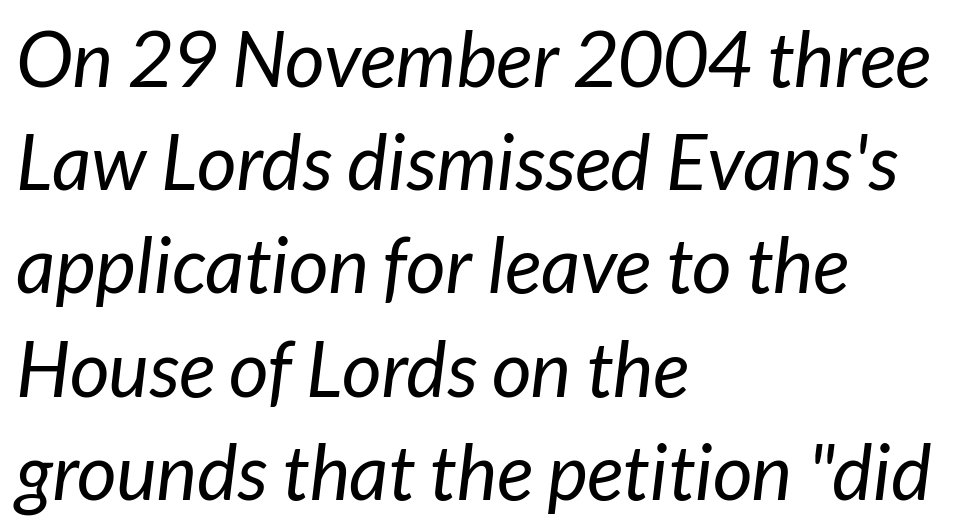
The image shows 77 px regular-weight sans-serif type; set left-aligned, normal line spacing (1.34x), normal letter spacing, not underlined; low stroke contrast and a medium x-height.
